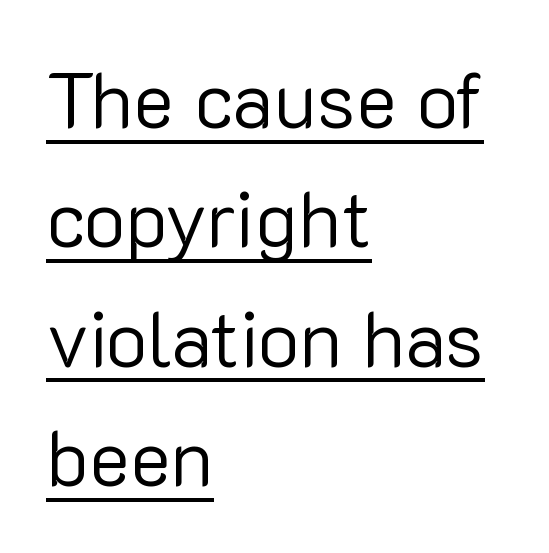
Q: Is the text bold? A: No.
Q: Is the text italic (slanted)? A: No, it is upright.
Q: Is the typeface a serif or a sans-serif typeface? A: Sans-serif.
Q: Is the text underlined? A: Yes.
Q: How is the paragraph aligned? A: Left-aligned.
Q: Is the spacing between letters normal or unusually wide? A: Normal.
Q: Is the spacing between lines tight, normal or loose? A: Normal.
Q: Width (condensed, normal, or wide)? A: Normal.
Q: Stroke contrast? A: Low.
Q: x-height? A: Medium.
Q: Monospaced? A: No.
